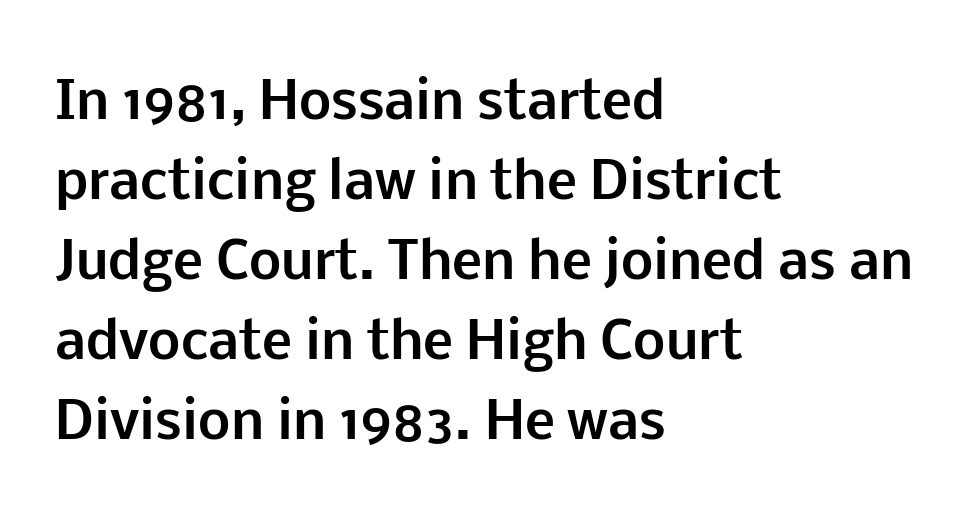
The image shows 51 px bold sans-serif type, upright; set left-aligned, normal line spacing (1.57x), normal letter spacing, not underlined; low stroke contrast and a medium x-height.
